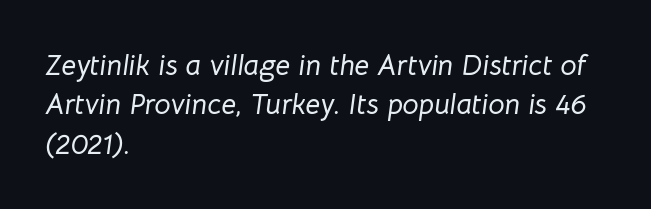
Q: Is the text italic (slanted)? A: Yes, it leans right by about 8 degrees.
Q: Is the text underlined? A: No.
Q: How is the paragraph aligned? A: Left-aligned.
Q: Is the spacing between letters normal or unusually wide? A: Normal.
Q: Is the spacing between lines tight, normal or loose? A: Normal.
Q: Width (condensed, normal, or wide)? A: Normal.
Q: Stroke contrast? A: Low.
Q: x-height? A: Medium.
Q: Monospaced? A: No.
